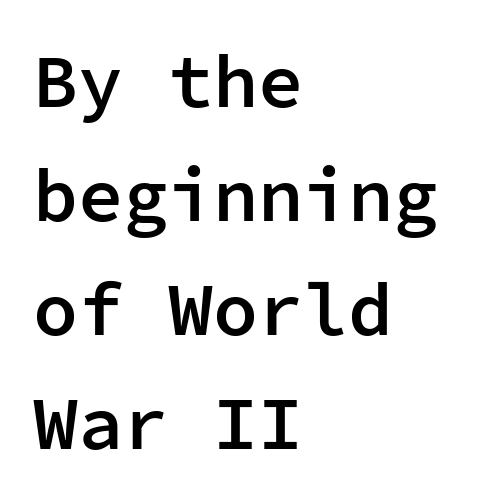
Q: Is the text bold? A: Semi-bold.
Q: Is the text italic (slanted)? A: No, it is upright.
Q: Is the typeface a serif or a sans-serif typeface? A: Sans-serif.
Q: Is the text underlined? A: No.
Q: How is the paragraph aligned? A: Left-aligned.
Q: Is the spacing between letters normal or unusually wide? A: Normal.
Q: Is the spacing between lines tight, normal or loose? A: Normal.
Q: Width (condensed, normal, or wide)? A: Normal.
Q: Stroke contrast? A: Low.
Q: x-height? A: Medium.
Q: Monospaced? A: Yes.
